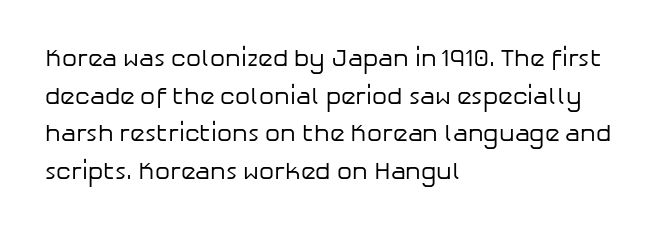
Q: Is the text bold? A: No.
Q: Is the text italic (slanted)? A: No, it is upright.
Q: Is the text underlined? A: No.
Q: How is the paragraph aligned? A: Left-aligned.
Q: Is the spacing between letters normal or unusually wide? A: Normal.
Q: Is the spacing between lines tight, normal or loose? A: Normal.
